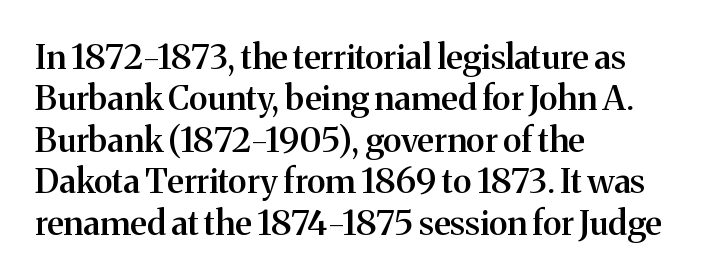
Moderately thickened strokes mark this as semibold type. The letters stand straight up with perfectly vertical stems. If you drew a ruler down the left edge, every line would touch it. Inter-character spacing is left at the font's built-in metrics.
